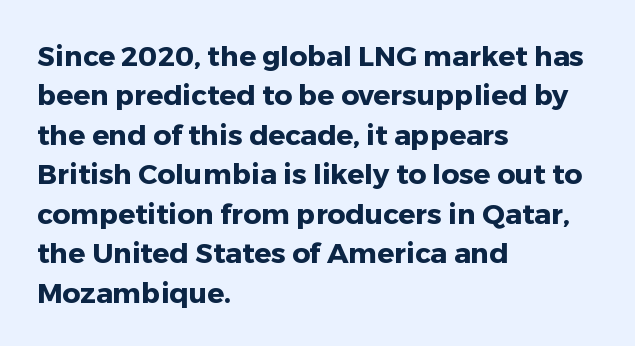
The image shows 28 px heavy sans-serif type, upright; set left-aligned, normal line spacing (1.41x), normal letter spacing, not underlined; low stroke contrast and a medium x-height.
